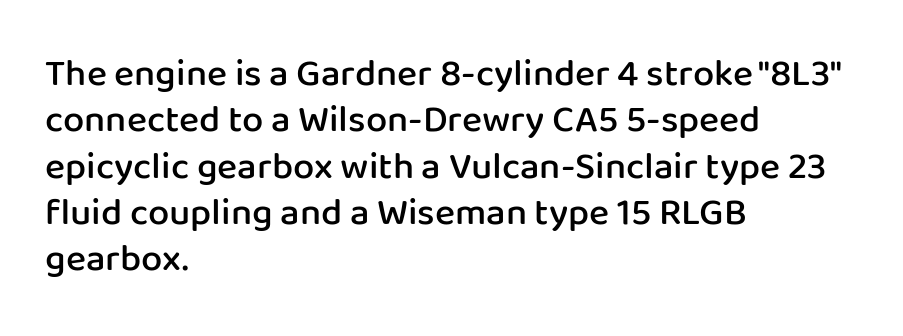
The image shows 38 px semibold sans-serif type, upright; set left-aligned, line spacing 1.22x, normal letter spacing, not underlined; low stroke contrast and a medium x-height.
